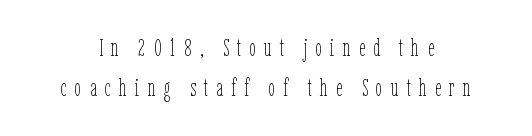
{"italic": "no", "bold": "no", "underline": "no", "align": "center", "line_spacing": "normal", "line_spacing_ratio": 1.67, "letter_spacing": "wide", "letter_spacing_em": 0.34, "glyph_px": 24}
